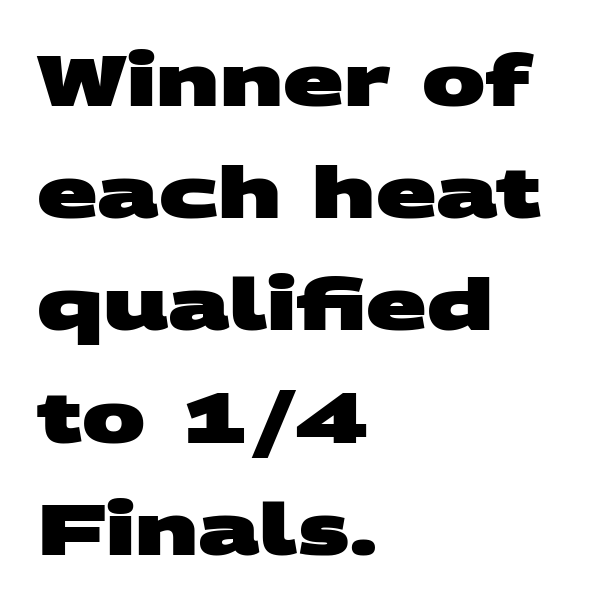
{"serif": "no", "bold": "yes", "weight": "heavy", "width": "wide", "stroke_contrast": "medium", "x_height": "large", "monospaced": "no", "underline": "no", "align": "left", "line_spacing": "normal", "line_spacing_ratio": 1.58, "letter_spacing": "normal", "letter_spacing_em": 0.0, "glyph_px": 71}
